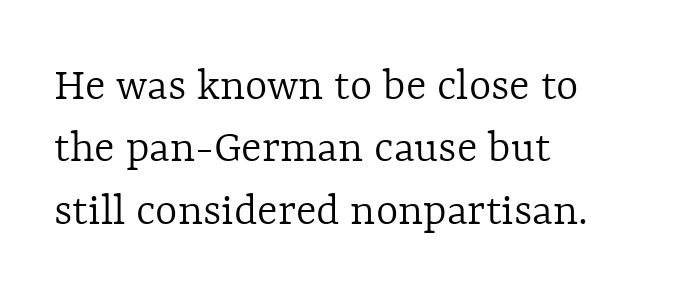
{"italic": "no", "bold": "no", "weight": "light", "width": "normal", "x_height": "medium", "monospaced": "no", "underline": "no", "align": "left", "line_spacing": "normal", "line_spacing_ratio": 1.3, "letter_spacing": "normal", "letter_spacing_em": 0.0, "glyph_px": 48}
